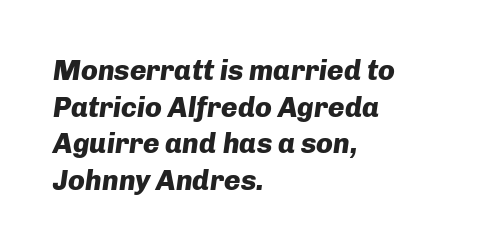
The image shows 28 px heavy type, italic (leaning right); set left-aligned, normal line spacing (1.31x), normal letter spacing, not underlined; low stroke contrast and a medium x-height.
